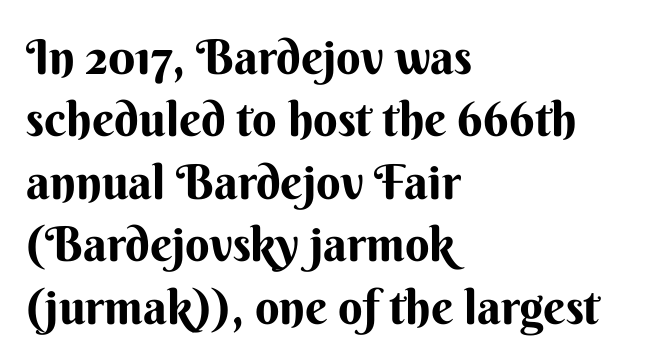
Q: Is the text italic (slanted)? A: No, it is upright.
Q: Is the typeface a serif or a sans-serif typeface? A: Sans-serif.
Q: Is the text underlined? A: No.
Q: How is the paragraph aligned? A: Left-aligned.
Q: Is the spacing between letters normal or unusually wide? A: Normal.
Q: Is the spacing between lines tight, normal or loose? A: Normal.
Q: Width (condensed, normal, or wide)? A: Normal.
Q: Stroke contrast? A: Medium.
Q: x-height? A: Small.
Q: Monospaced? A: No.
